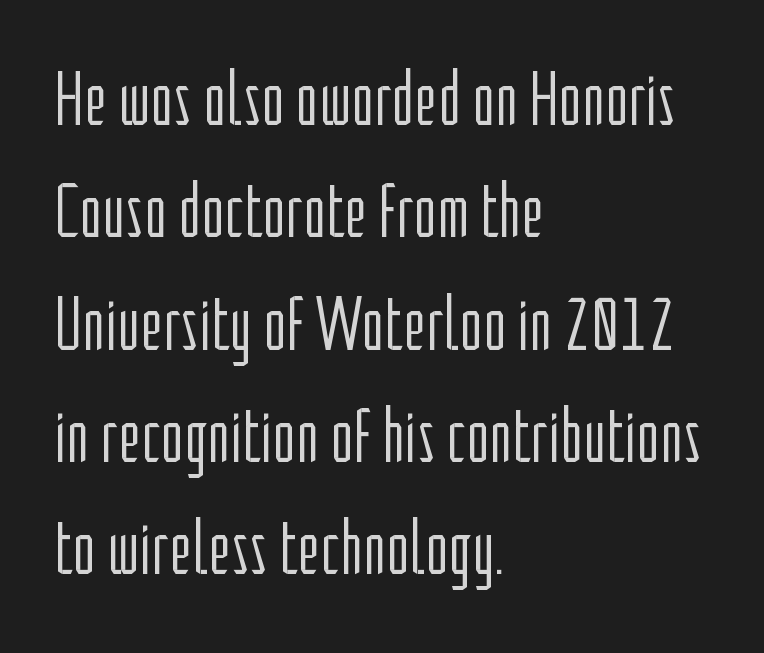
Each letter's strokes conclude bluntly, with no projecting serifs. The letters advance in unequal steps, a hallmark of proportional type. A clean baseline with only descenders dipping below it. Posture: upright roman. Words appear dense and cohesive because spacing is normal.
